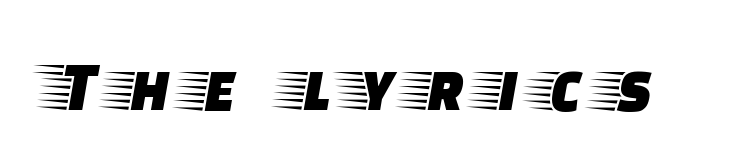
Q: Is the text italic (slanted)? A: Yes.
Q: Is the typeface a serif or a sans-serif typeface? A: Serif.
Q: Is the text underlined? A: No.
Q: Is the spacing between letters normal or unusually wide? A: Unusually wide.
Q: Width (condensed, normal, or wide)? A: Wide.
Q: Stroke contrast? A: Low.
Q: x-height? A: Large.
Q: Monospaced? A: No.
